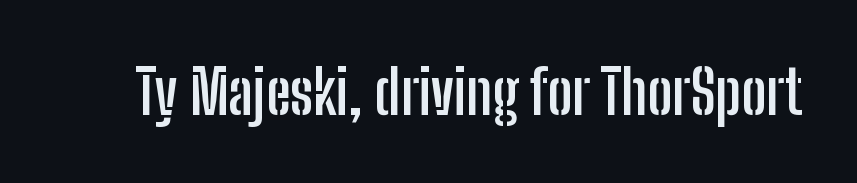
{"serif": "no", "italic": "no", "bold": "yes", "weight": "semibold", "width": "condensed", "stroke_contrast": "low", "x_height": "medium", "monospaced": "no", "underline": "no", "letter_spacing": "normal", "letter_spacing_em": 0.0, "glyph_px": 60}
